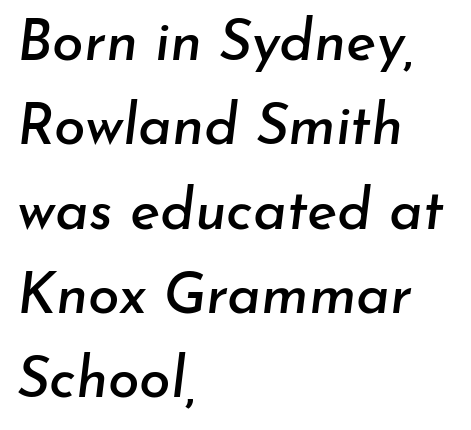
Compared with typical body copy, the letter spacing here is the same. There's an unmistakable incline to the writing here. Plain, unruled lines of type. Is the block centered? No — it sits flush against the left margin. You could not count columns in this text — the font is proportionally spaced. A typesetter would call this leading conventional body-copy spacing.
